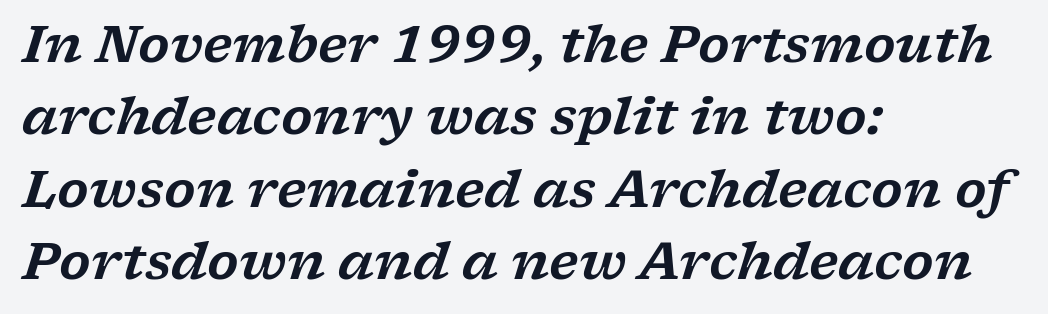
The image shows 51 px wide serif type, italic (leaning right); set left-aligned, normal line spacing (1.42x), normal letter spacing, not underlined; low stroke contrast and a medium x-height.
